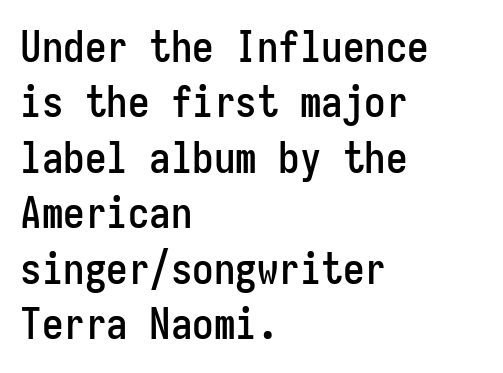
Q: Is the text italic (slanted)? A: No, it is upright.
Q: Is the typeface a serif or a sans-serif typeface? A: Sans-serif.
Q: Is the text underlined? A: No.
Q: How is the paragraph aligned? A: Left-aligned.
Q: Is the spacing between letters normal or unusually wide? A: Normal.
Q: Is the spacing between lines tight, normal or loose? A: Normal.
Q: Width (condensed, normal, or wide)? A: Condensed.
Q: Stroke contrast? A: Low.
Q: x-height? A: Medium.
Q: Monospaced? A: Yes.
